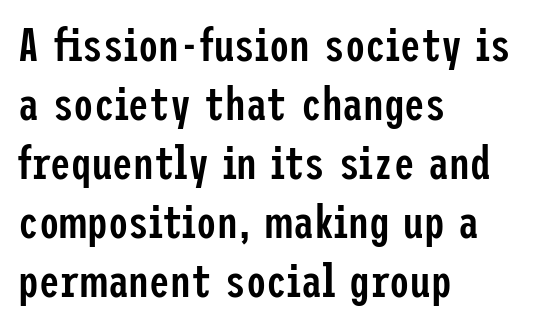
The image shows 46 px semibold, condensed sans-serif type, upright; set left-aligned, normal line spacing (1.28x), normal letter spacing, not underlined; low stroke contrast and a medium x-height.
